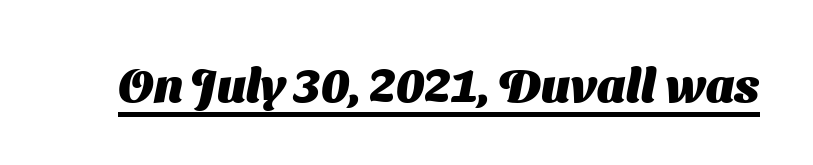
The image shows 47 px heavy sans-serif type; set normal letter spacing, underlined; medium stroke contrast and a medium x-height.
